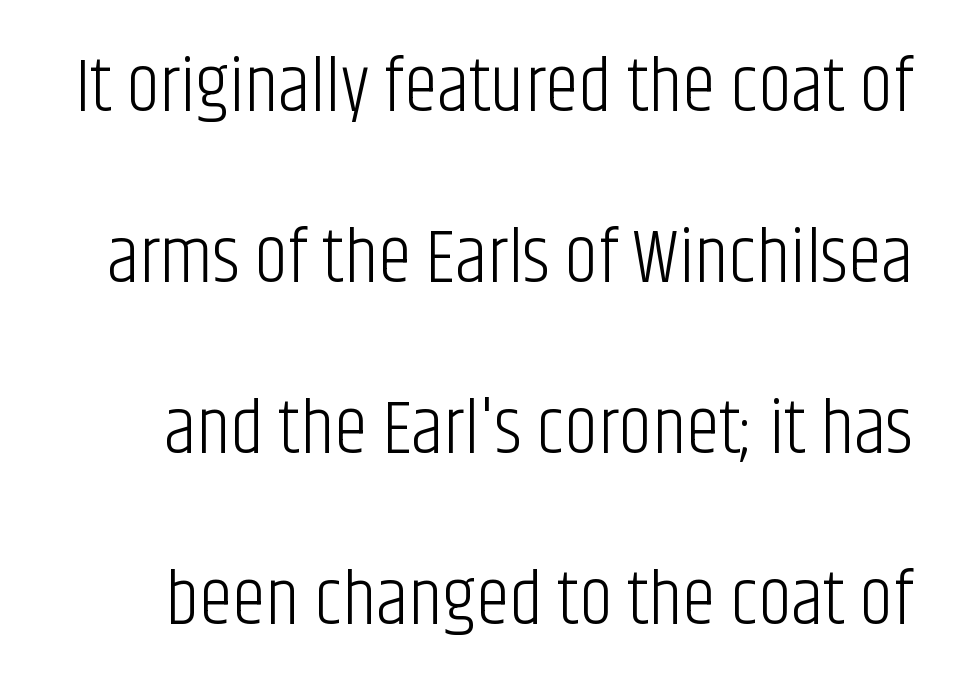
{"serif": "no", "italic": "no", "bold": "no", "weight": "light", "width": "condensed", "stroke_contrast": "low", "x_height": "large", "monospaced": "no", "underline": "no", "line_spacing": "loose", "line_spacing_ratio": 2.25, "letter_spacing": "normal", "letter_spacing_em": 0.0, "glyph_px": 76}
